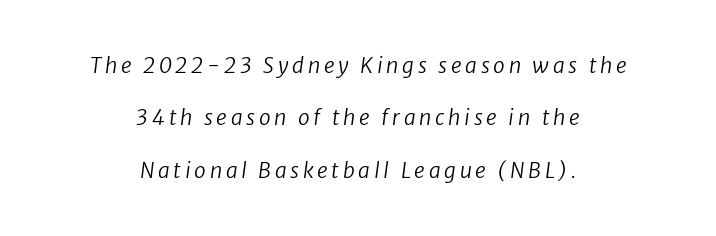
{"italic": "yes", "lean": "right", "slant_degrees": 8, "bold": "no", "underline": "no", "align": "center", "line_spacing": "loose", "line_spacing_ratio": 2.49, "glyph_px": 21}
